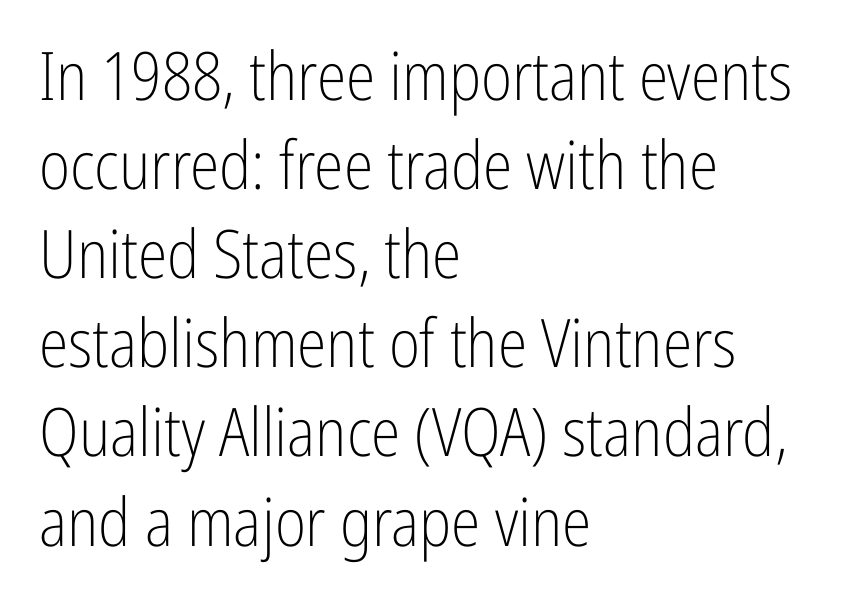
Q: Is the text bold? A: No.
Q: Is the text italic (slanted)? A: No, it is upright.
Q: Is the typeface a serif or a sans-serif typeface? A: Sans-serif.
Q: Is the text underlined? A: No.
Q: How is the paragraph aligned? A: Left-aligned.
Q: Is the spacing between letters normal or unusually wide? A: Normal.
Q: Is the spacing between lines tight, normal or loose? A: Normal.
Q: Width (condensed, normal, or wide)? A: Condensed.
Q: Stroke contrast? A: Low.
Q: x-height? A: Medium.
Q: Monospaced? A: No.
